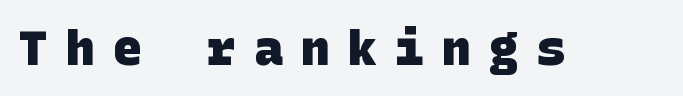
{"serif": "no", "bold": "yes", "weight": "heavy", "width": "normal", "stroke_contrast": "low", "x_height": "large", "underline": "no", "letter_spacing": "wide", "letter_spacing_em": 0.38, "glyph_px": 48}
